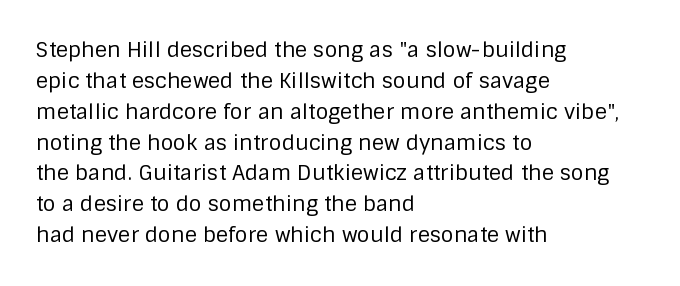
If you drew a line through each stem, it would be perfectly vertical. Leftover space on each line is placed entirely after the last word. The vertical gap from one line to the next is medium. The specimen omits any rule beneath the text block's lines.
